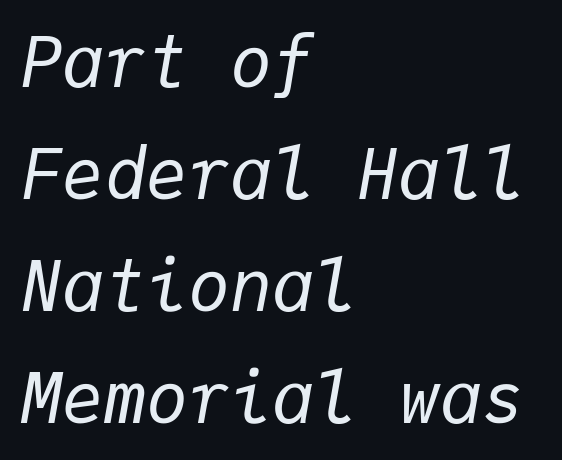
Notice how descenders clear the ascenders below comfortably — that's standard leading. Monospaced: the letters line up in strict vertical columns. Stem width sits at or under what a default text font uses. Rule under the text: the space is simply empty. There's an unmistakable incline to the writing here.
